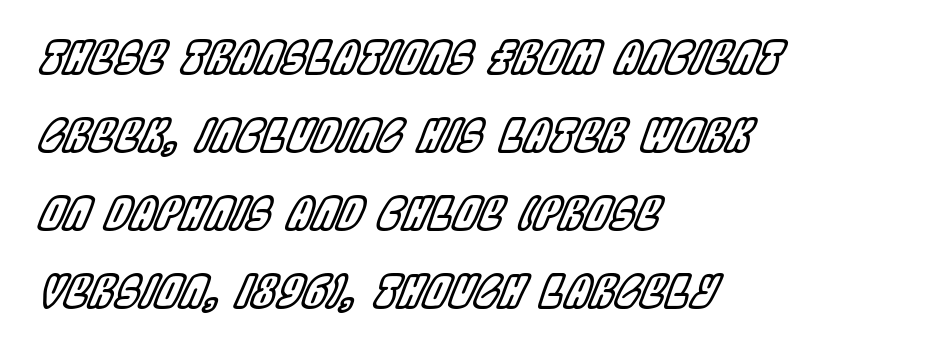
The image shows 45 px condensed type, italic (leaning right); set left-aligned, line spacing 1.73x, normal letter spacing, not underlined; a large x-height.
